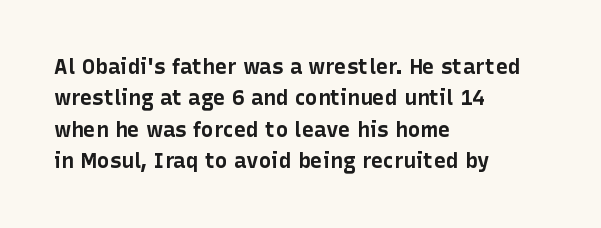
The image shows 21 px bold type, upright; set left-aligned, normal line spacing (1.49x), normal letter spacing, not underlined.
